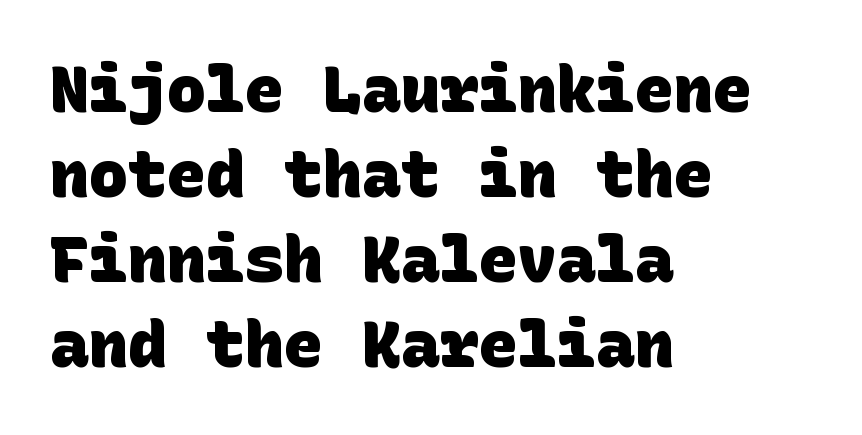
{"serif": "no", "bold": "yes", "weight": "heavy", "width": "normal", "stroke_contrast": "low", "x_height": "large", "underline": "no", "align": "left", "line_spacing": "normal", "line_spacing_ratio": 1.31, "letter_spacing": "normal", "letter_spacing_em": 0.0, "glyph_px": 65}
